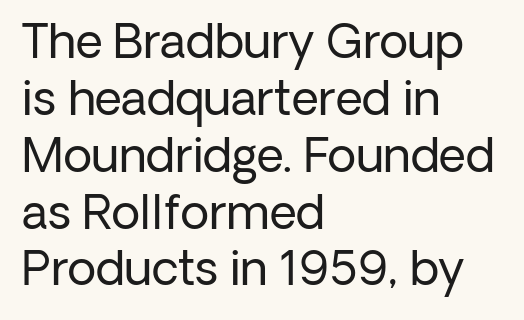
{"serif": "no", "italic": "no", "bold": "no", "weight": "regular", "width": "normal", "stroke_contrast": "low", "x_height": "medium", "monospaced": "no", "underline": "no", "align": "left", "line_spacing_ratio": 1.21, "letter_spacing": "normal", "letter_spacing_em": 0.0, "glyph_px": 47}
